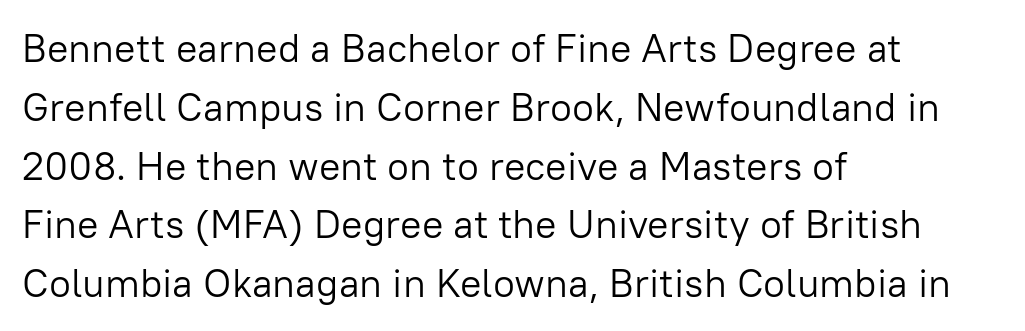
Q: Is the text bold? A: No.
Q: Is the text italic (slanted)? A: No, it is upright.
Q: Is the typeface a serif or a sans-serif typeface? A: Sans-serif.
Q: Is the text underlined? A: No.
Q: How is the paragraph aligned? A: Left-aligned.
Q: Is the spacing between letters normal or unusually wide? A: Normal.
Q: Is the spacing between lines tight, normal or loose? A: Normal.
Q: Width (condensed, normal, or wide)? A: Normal.
Q: Stroke contrast? A: Low.
Q: x-height? A: Medium.
Q: Monospaced? A: No.
